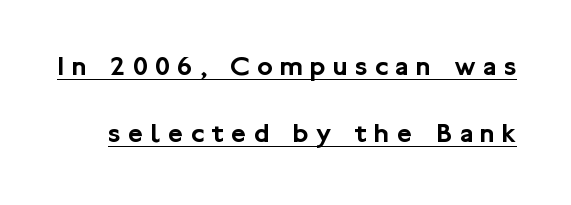
Q: Is the text italic (slanted)? A: No, it is upright.
Q: Is the typeface a serif or a sans-serif typeface? A: Sans-serif.
Q: Is the text underlined? A: Yes.
Q: Is the spacing between letters normal or unusually wide? A: Unusually wide.
Q: Is the spacing between lines tight, normal or loose? A: Loose.
Q: Width (condensed, normal, or wide)? A: Normal.
Q: Stroke contrast? A: Low.
Q: x-height? A: Medium.
Q: Monospaced? A: No.
